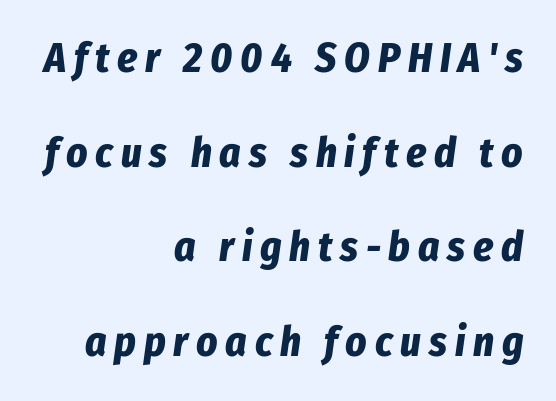
Q: Is the text bold? A: Yes.
Q: Is the text italic (slanted)? A: Yes, it leans right by about 8 degrees.
Q: Is the text underlined? A: No.
Q: How is the paragraph aligned? A: Right-aligned.
Q: Is the spacing between lines tight, normal or loose? A: Loose.
Q: Width (condensed, normal, or wide)? A: Condensed.
Q: Stroke contrast? A: Low.
Q: x-height? A: Medium.
Q: Monospaced? A: No.
